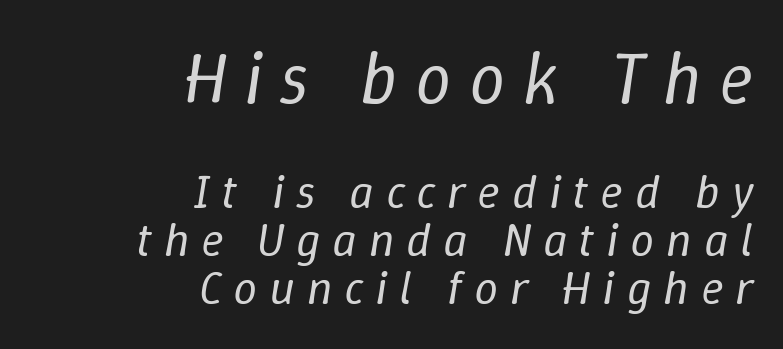
Q: Is the text bold? A: No.
Q: Is the text italic (slanted)? A: Yes, it leans right by about 9 degrees.
Q: Is the text underlined? A: No.
Q: How is the paragraph aligned? A: Right-aligned.
Q: Is the spacing between letters normal or unusually wide? A: Unusually wide.
Q: Is the spacing between lines tight, normal or loose? A: Tight.
Q: Which block of text is set in a larger size, the first (top) or the second (bottom)? A: The first (top) one.
Q: Width (condensed, normal, or wide)? A: Normal.
Q: Stroke contrast? A: Low.
Q: x-height? A: Medium.
Q: Monospaced? A: No.
